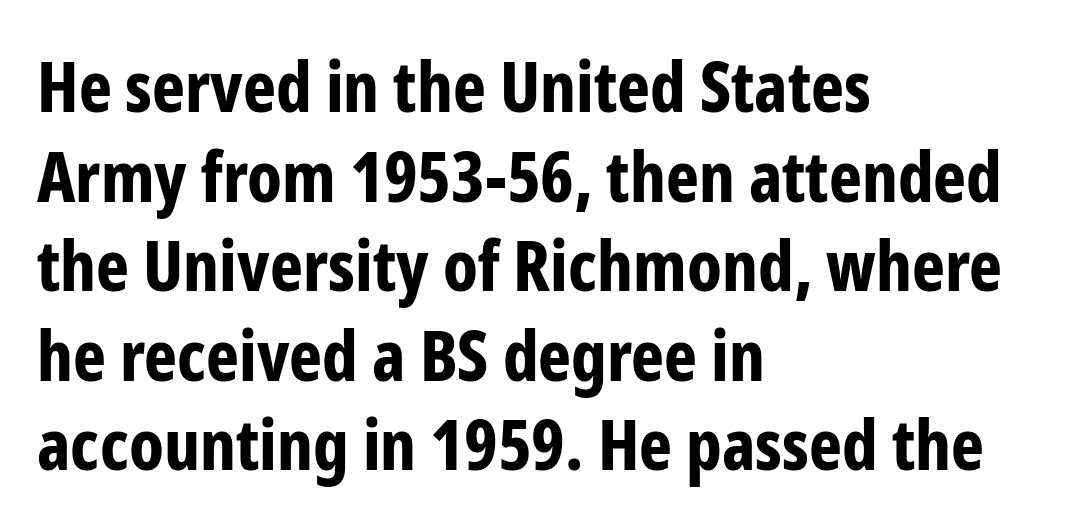
Q: Is the text bold? A: Yes.
Q: Is the text italic (slanted)? A: No, it is upright.
Q: Is the typeface a serif or a sans-serif typeface? A: Sans-serif.
Q: Is the text underlined? A: No.
Q: How is the paragraph aligned? A: Left-aligned.
Q: Is the spacing between letters normal or unusually wide? A: Normal.
Q: Is the spacing between lines tight, normal or loose? A: Normal.
Q: Width (condensed, normal, or wide)? A: Condensed.
Q: Stroke contrast? A: Low.
Q: x-height? A: Medium.
Q: Monospaced? A: No.
